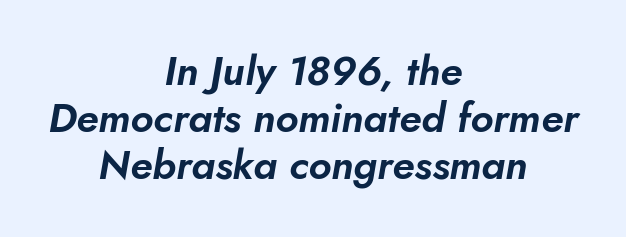
The image shows 41 px text type, italic (leaning right); set centered, tight line spacing (1.15x), normal letter spacing, not underlined; low stroke contrast and a small x-height.
